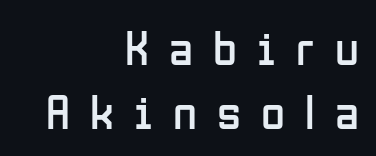
The image shows 49 px regular-weight, condensed sans-serif type, upright; set right-aligned, normal line spacing (1.3x), unusually wide letter spacing (+0.41 em), not underlined; low stroke contrast and a medium x-height.
